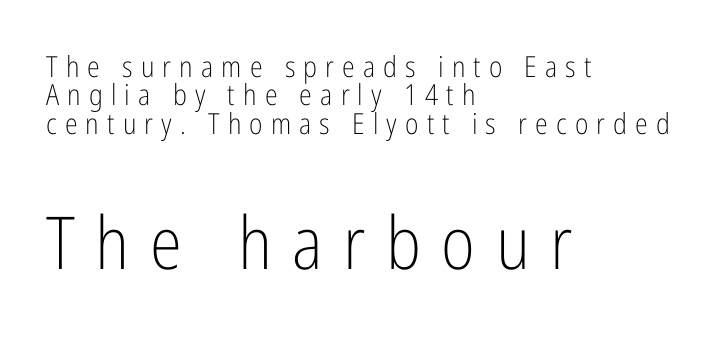
{"serif": "no", "italic": "no", "bold": "no", "weight": "light", "width": "condensed", "stroke_contrast": "low", "x_height": "medium", "monospaced": "no", "underline": "no", "align": "left", "line_spacing": "tight", "line_spacing_ratio": 0.98, "letter_spacing": "wide", "letter_spacing_em": 0.28, "larger_block": "second", "size_ratio": 2.52, "glyph_px": 73}
